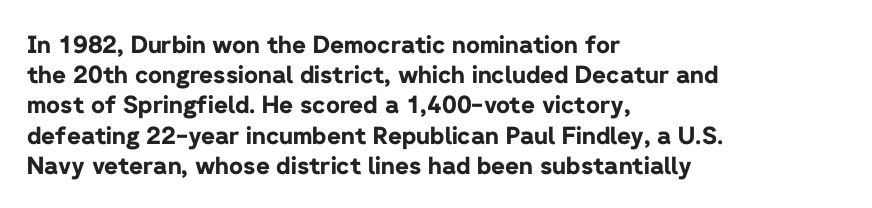
The image shows 24 px bold type, upright; set left-aligned, normal line spacing (1.26x), normal letter spacing, not underlined.
